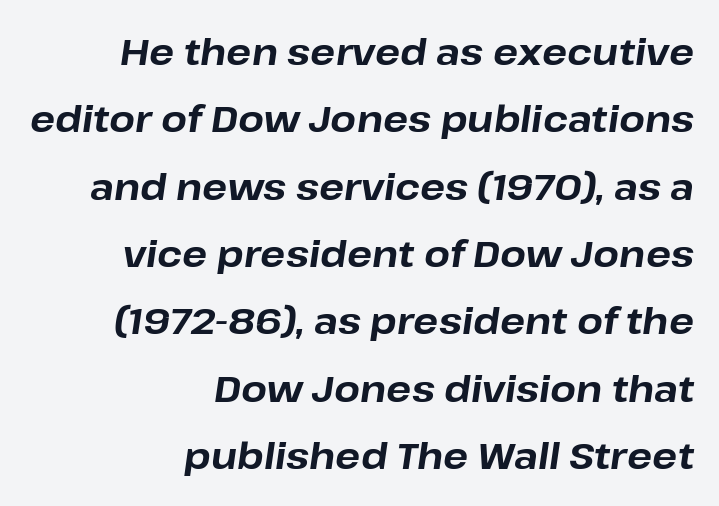
Descenders are the only things crossing below the line. Is the block centered? No — it sits flush against the right margin. The text carries the slant typical of an italic or oblique font. These lines are rendered in a variable-pitch font. In terms of letterspacing, this is plain default setting. These lines carry a lot of weight — the face is fully bold.
